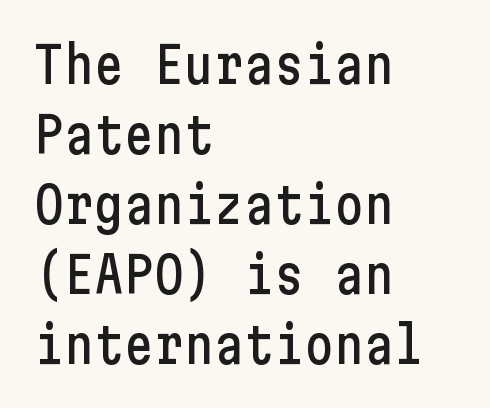
{"serif": "no", "italic": "no", "width": "condensed", "stroke_contrast": "low", "x_height": "medium", "underline": "no", "align": "left", "line_spacing": "normal", "line_spacing_ratio": 1.4, "letter_spacing": "normal", "letter_spacing_em": 0.0, "glyph_px": 50}
